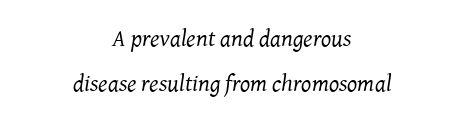
Q: Is the text bold? A: No.
Q: Is the text italic (slanted)? A: Yes, it leans right by about 7 degrees.
Q: Is the text underlined? A: No.
Q: How is the paragraph aligned? A: Centered.
Q: Is the spacing between letters normal or unusually wide? A: Normal.
